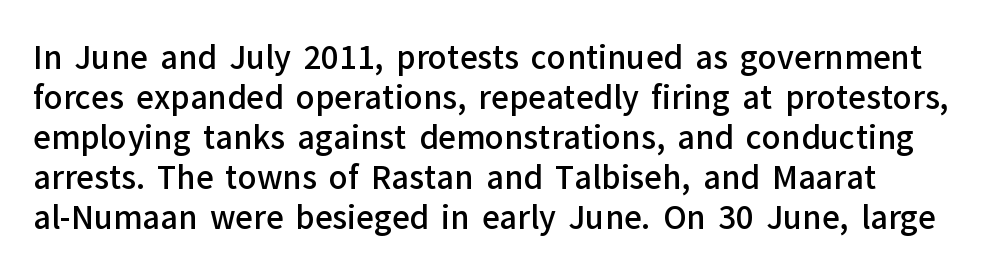
Q: Is the text bold? A: Semi-bold.
Q: Is the text italic (slanted)? A: No, it is upright.
Q: Is the typeface a serif or a sans-serif typeface? A: Sans-serif.
Q: Is the text underlined? A: No.
Q: Is the spacing between letters normal or unusually wide? A: Normal.
Q: Is the spacing between lines tight, normal or loose? A: Normal.
Q: Width (condensed, normal, or wide)? A: Normal.
Q: Stroke contrast? A: Low.
Q: x-height? A: Medium.
Q: Monospaced? A: No.
